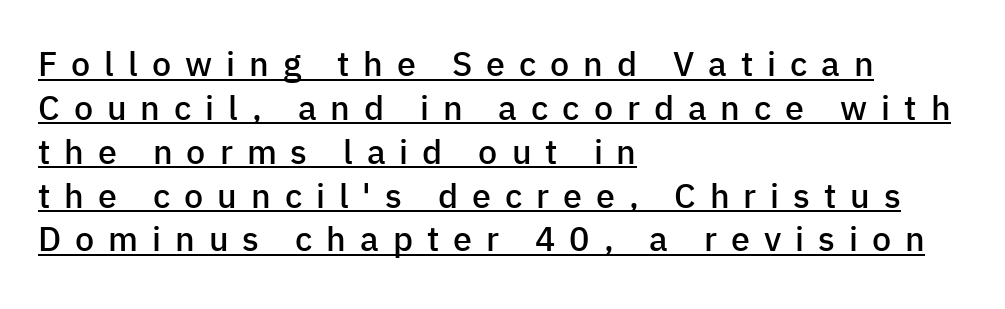
Note the varied advance widths — an 'i' is clearly narrower than an 'm'. Each line of the rendering has a horizontal stroke beneath the glyphs. Display-style spreading of the glyphs; the letterfit is very open. The rag falls on the right side of this text block. Evenly set lines give the paragraph a standard silhouette.
